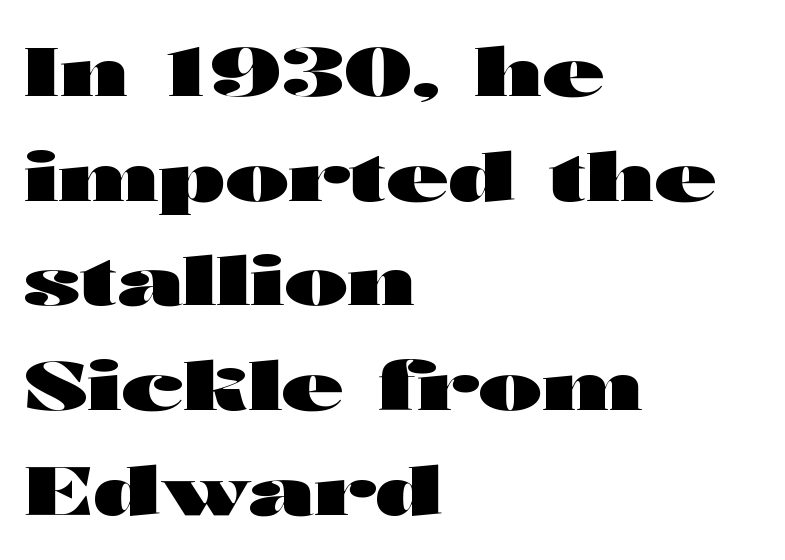
{"italic": "no", "bold": "yes", "weight": "heavy", "width": "wide", "stroke_contrast": "high", "x_height": "medium", "monospaced": "no", "underline": "no", "align": "left", "line_spacing": "normal", "line_spacing_ratio": 1.54, "letter_spacing": "normal", "letter_spacing_em": 0.0, "glyph_px": 68}
